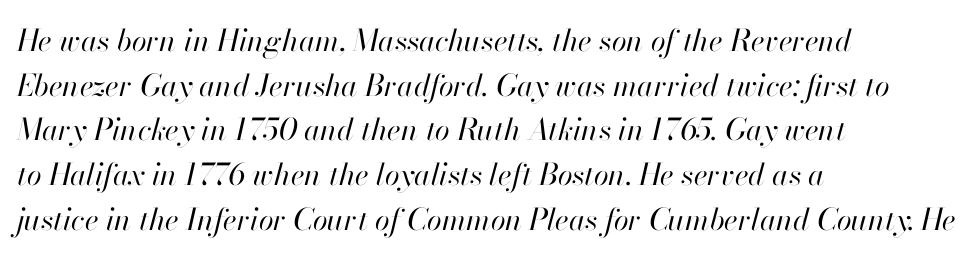
{"italic": "yes", "lean": "right", "slant_degrees": 13, "bold": "no", "weight": "regular", "width": "normal", "stroke_contrast": "high", "x_height": "small", "monospaced": "no", "underline": "no", "align": "left", "line_spacing": "normal", "line_spacing_ratio": 1.49, "letter_spacing": "normal", "letter_spacing_em": 0.0, "glyph_px": 30}
